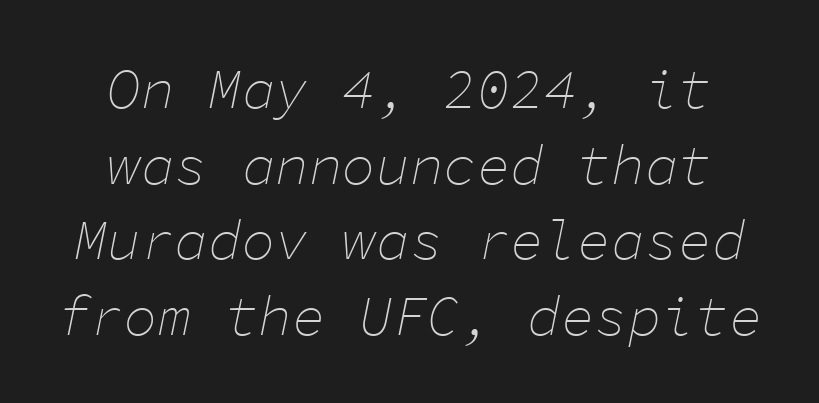
The image shows 56 px thin type, italic (leaning right), monospaced; set centered, normal line spacing (1.35x), normal letter spacing, not underlined; low stroke contrast and a medium x-height.
